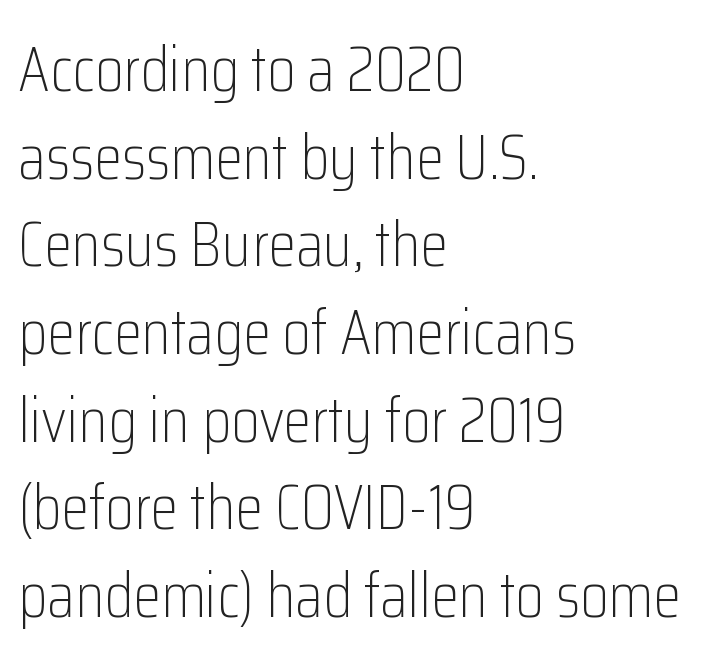
The image shows 64 px light, condensed sans-serif type, upright; set left-aligned, normal line spacing (1.37x), normal letter spacing, not underlined; low stroke contrast and a medium x-height.
